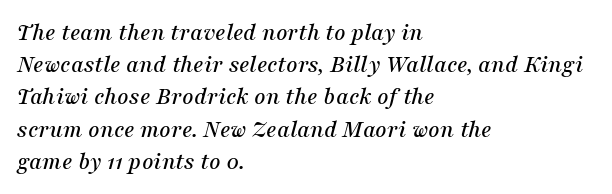
Q: Is the text italic (slanted)? A: Yes, it leans right by about 16 degrees.
Q: Is the text underlined? A: No.
Q: How is the paragraph aligned? A: Left-aligned.
Q: Is the spacing between letters normal or unusually wide? A: Normal.
Q: Is the spacing between lines tight, normal or loose? A: Normal.
